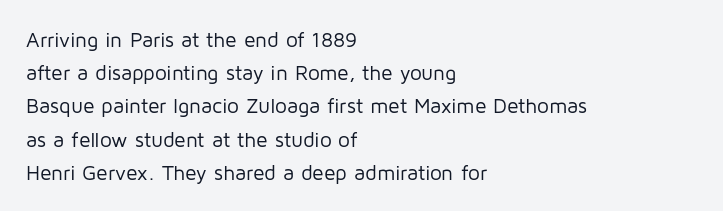
{"italic": "no", "bold": "no", "underline": "no", "align": "left", "line_spacing": "normal", "line_spacing_ratio": 1.58, "letter_spacing": "normal", "letter_spacing_em": 0.0, "glyph_px": 21}
